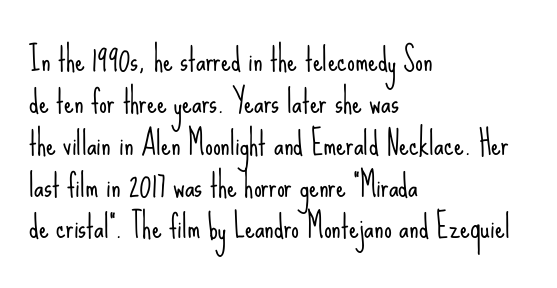
Font category for this specimen: sans-serif. Notice how the passage keeps a crisp vertical edge on the left only. The gap between lines stays unmarked. Nothing unusual about the tracking: characters are spaced as the font intends. Evenly set lines give the paragraph a standard silhouette. No italicization has been applied; the sample stays upright.
